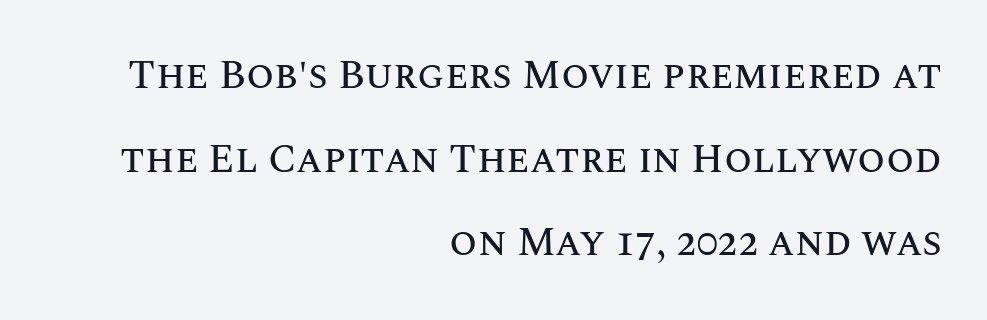
Ascenders rise straight up at ninety degrees. In terms of leading, this rendering errs on the spacious side. The letterforms sit shoulder to shoulder at normal distance. This rendering uses right alignment, leaving the left contour irregular. The face used here is proportionally spaced, like ordinary book or web type. Descender tails drop into unmarked territory.
